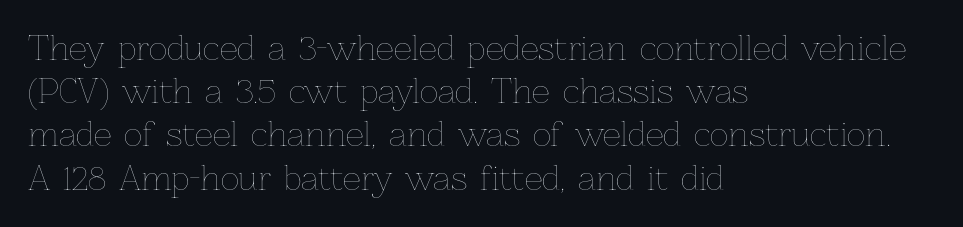
The image shows 32 px thin type, upright; set left-aligned, normal line spacing (1.35x), normal letter spacing, not underlined; low stroke contrast and a medium x-height.
